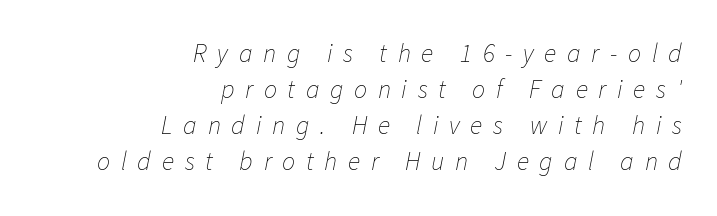
The image shows 26 px text type, italic (leaning right); set right-aligned, normal line spacing (1.38x), unusually wide letter spacing (+0.41 em), not underlined.
